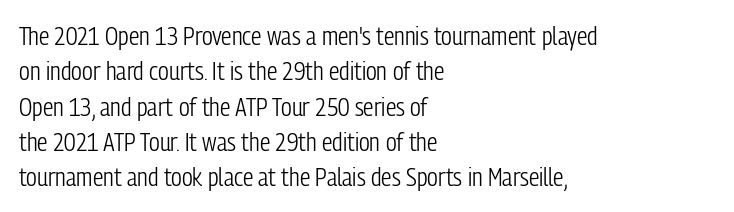
Q: Is the text bold? A: No.
Q: Is the text italic (slanted)? A: No, it is upright.
Q: Is the text underlined? A: No.
Q: How is the paragraph aligned? A: Left-aligned.
Q: Is the spacing between letters normal or unusually wide? A: Normal.
Q: Is the spacing between lines tight, normal or loose? A: Normal.
